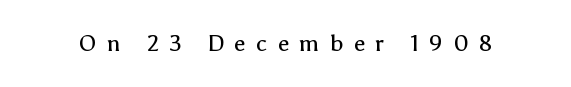
Q: Is the text bold? A: No.
Q: Is the text italic (slanted)? A: No, it is upright.
Q: Is the text underlined? A: No.
Q: Is the spacing between letters normal or unusually wide? A: Unusually wide.
